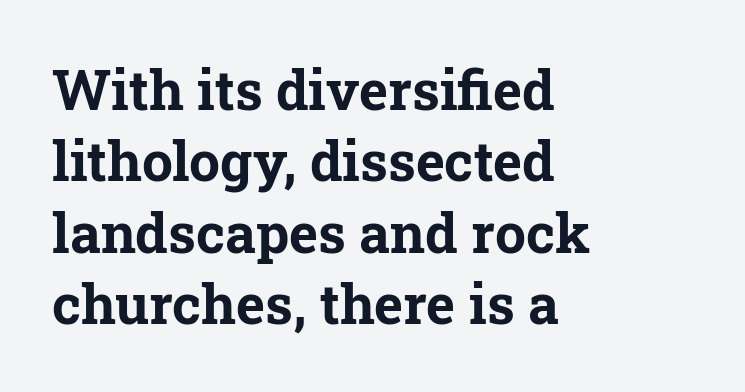
Q: Is the text bold? A: Yes.
Q: Is the text italic (slanted)? A: No, it is upright.
Q: Is the typeface a serif or a sans-serif typeface? A: Serif.
Q: Is the text underlined? A: No.
Q: How is the paragraph aligned? A: Left-aligned.
Q: Is the spacing between letters normal or unusually wide? A: Normal.
Q: Is the spacing between lines tight, normal or loose? A: Normal.
Q: Width (condensed, normal, or wide)? A: Normal.
Q: Stroke contrast? A: Low.
Q: x-height? A: Medium.
Q: Monospaced? A: No.
